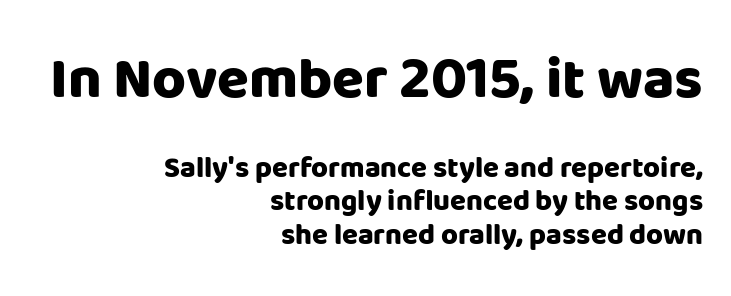
Q: Is the text bold? A: Yes.
Q: Is the text italic (slanted)? A: No, it is upright.
Q: Is the typeface a serif or a sans-serif typeface? A: Sans-serif.
Q: Is the text underlined? A: No.
Q: How is the paragraph aligned? A: Right-aligned.
Q: Is the spacing between letters normal or unusually wide? A: Normal.
Q: Which block of text is set in a larger size, the first (top) or the second (bottom)? A: The first (top) one.
Q: Width (condensed, normal, or wide)? A: Normal.
Q: Stroke contrast? A: Low.
Q: x-height? A: Large.
Q: Monospaced? A: No.
